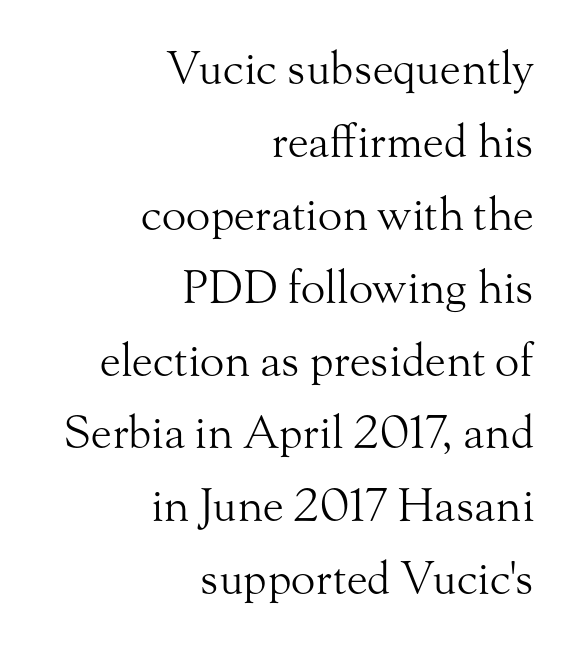
The image shows 45 px light serif type, upright; set right-aligned, normal line spacing (1.62x), normal letter spacing, not underlined; medium stroke contrast and a small x-height.
